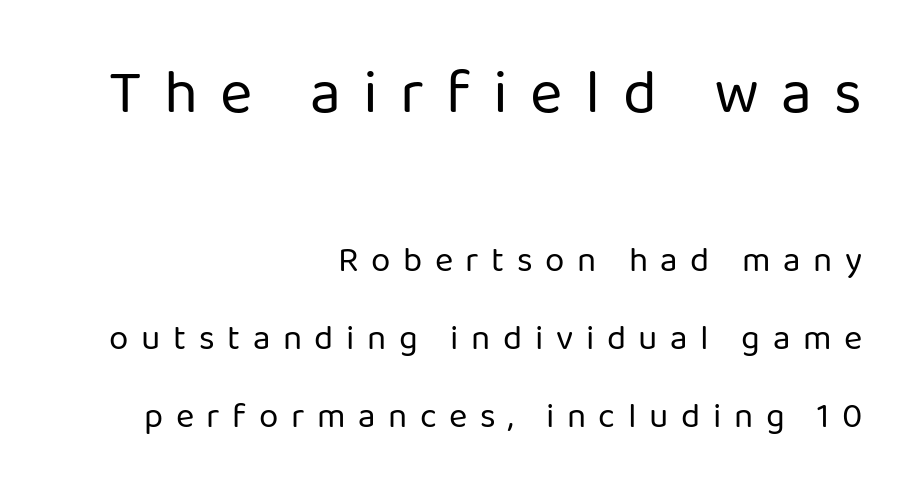
{"serif": "no", "italic": "no", "bold": "no", "weight": "regular", "width": "normal", "stroke_contrast": "low", "x_height": "medium", "monospaced": "no", "underline": "no", "align": "right", "line_spacing": "loose", "line_spacing_ratio": 2.23, "letter_spacing": "wide", "letter_spacing_em": 0.36, "larger_block": "first", "size_ratio": 1.77, "glyph_px": 62}
